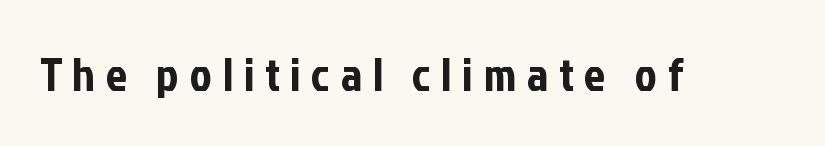
{"serif": "no", "italic": "no", "width": "condensed", "stroke_contrast": "low", "x_height": "medium", "monospaced": "no", "underline": "no", "letter_spacing": "wide", "letter_spacing_em": 0.23, "glyph_px": 47}
